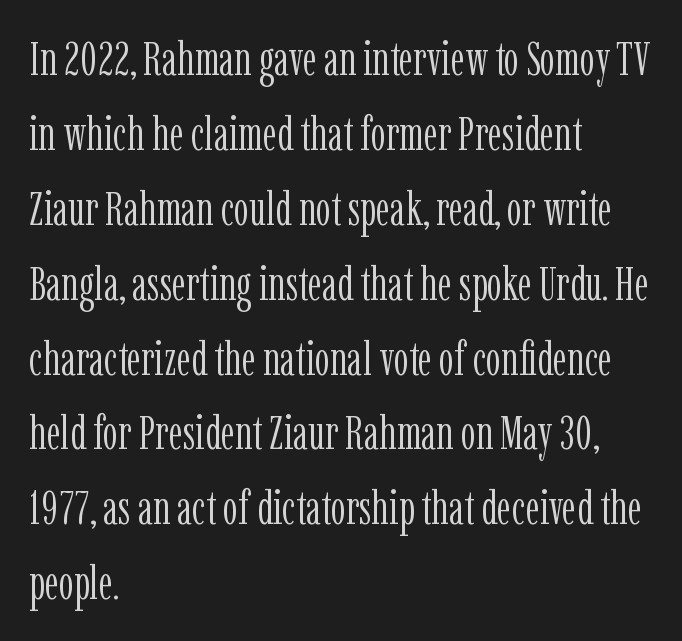
The image shows 48 px light, condensed serif type, upright; set left-aligned, normal line spacing (1.56x), normal letter spacing, not underlined; low stroke contrast and a medium x-height.
